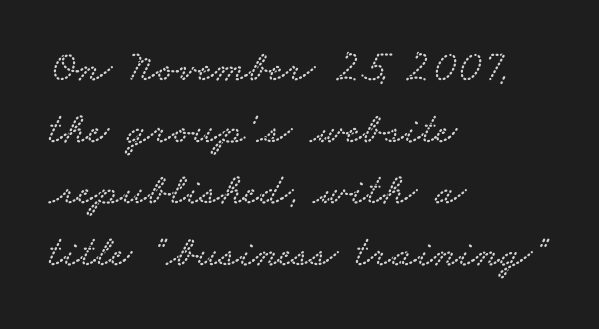
Q: Is the typeface a serif or a sans-serif typeface? A: Serif.
Q: Is the text underlined? A: No.
Q: How is the paragraph aligned? A: Left-aligned.
Q: Is the spacing between letters normal or unusually wide? A: Normal.
Q: Is the spacing between lines tight, normal or loose? A: Normal.
Q: Width (condensed, normal, or wide)? A: Wide.
Q: Stroke contrast? A: Low.
Q: x-height? A: Small.
Q: Monospaced? A: No.
